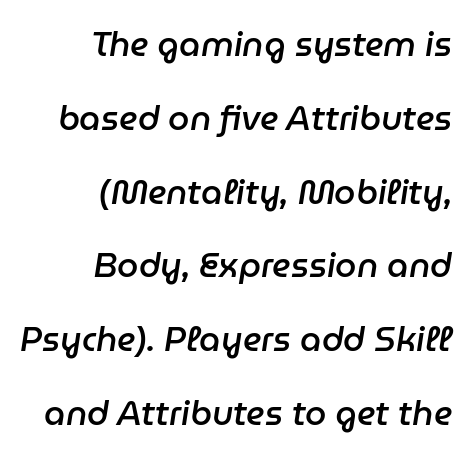
Q: Is the text bold? A: Semi-bold.
Q: Is the text italic (slanted)? A: Yes, it leans right by about 9 degrees.
Q: Is the text underlined? A: No.
Q: How is the paragraph aligned? A: Right-aligned.
Q: Is the spacing between letters normal or unusually wide? A: Normal.
Q: Is the spacing between lines tight, normal or loose? A: Loose.
Q: Width (condensed, normal, or wide)? A: Normal.
Q: Stroke contrast? A: Low.
Q: x-height? A: Medium.
Q: Monospaced? A: No.
